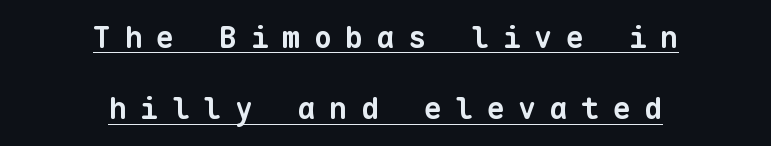
Q: Is the text bold? A: Yes.
Q: Is the typeface a serif or a sans-serif typeface? A: Sans-serif.
Q: Is the text underlined? A: Yes.
Q: How is the paragraph aligned? A: Centered.
Q: Is the spacing between letters normal or unusually wide? A: Unusually wide.
Q: Is the spacing between lines tight, normal or loose? A: Loose.
Q: Width (condensed, normal, or wide)? A: Normal.
Q: Stroke contrast? A: Low.
Q: x-height? A: Medium.
Q: Monospaced? A: Yes.
